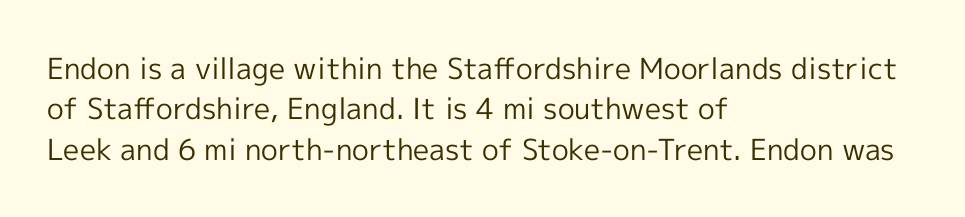
This rendering features lettering with no underline. The passage shown is not bold in any degree. The rendering uses a moderate line-height, typical for paragraphs. Each line starts at the same left margin while the right side varies. Tall strokes in this sample are plumb rather than angled. These lines are rendered in a variable-pitch font.
